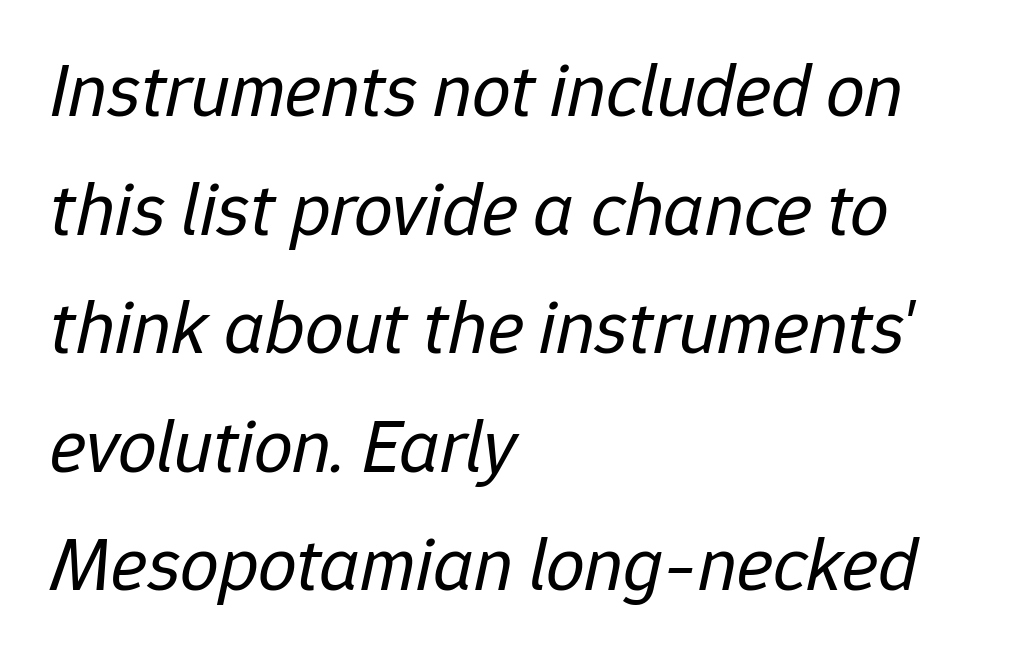
The image shows 77 px regular-weight type, italic (leaning right); set left-aligned, normal line spacing (1.54x), normal letter spacing, not underlined; low stroke contrast and a medium x-height.
